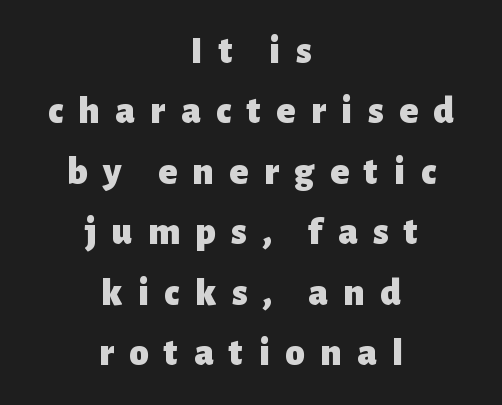
Q: Is the text bold? A: Yes.
Q: Is the text italic (slanted)? A: No, it is upright.
Q: Is the typeface a serif or a sans-serif typeface? A: Sans-serif.
Q: Is the text underlined? A: No.
Q: How is the paragraph aligned? A: Centered.
Q: Is the spacing between letters normal or unusually wide? A: Unusually wide.
Q: Is the spacing between lines tight, normal or loose? A: Normal.
Q: Width (condensed, normal, or wide)? A: Normal.
Q: Stroke contrast? A: Low.
Q: x-height? A: Medium.
Q: Monospaced? A: No.
